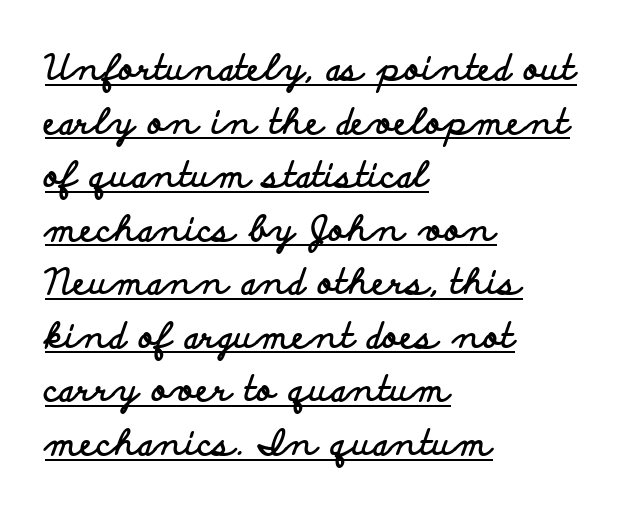
The paragraph has a hard left edge and a soft right edge. The rendering uses the underline text-decoration. Standard letterfit; no display-style spreading of the glyphs. Weight check: bold — yes, fully. Evenly set lines give the paragraph a standard silhouette. Spacing verdict: proportional, widths tailored to each character.
